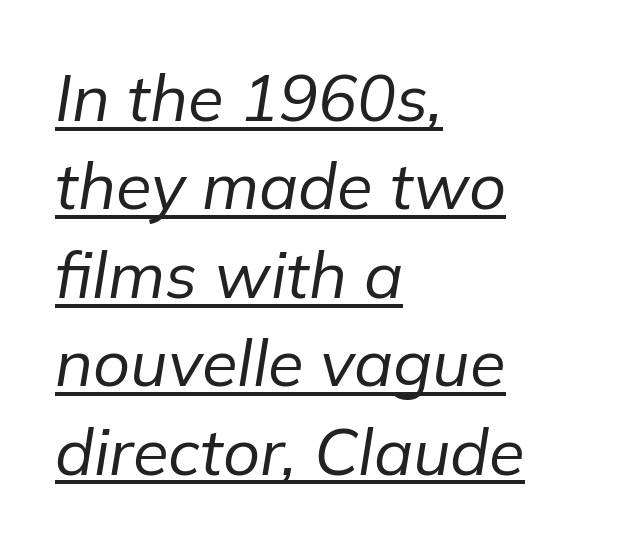
{"italic": "yes", "lean": "right", "slant_degrees": 9, "bold": "no", "weight": "regular", "width": "normal", "stroke_contrast": "low", "x_height": "medium", "monospaced": "no", "underline": "yes", "align": "left", "line_spacing": "normal", "line_spacing_ratio": 1.36, "letter_spacing": "normal", "letter_spacing_em": 0.0, "glyph_px": 65}
